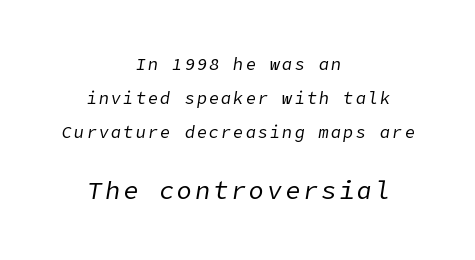
Q: Is the text bold? A: No.
Q: Is the text italic (slanted)? A: Yes, it leans right by about 9 degrees.
Q: Is the text underlined? A: No.
Q: How is the paragraph aligned? A: Centered.
Q: Is the spacing between lines tight, normal or loose? A: Loose.
Q: Which block of text is set in a larger size, the first (top) or the second (bottom)? A: The second (bottom) one.
